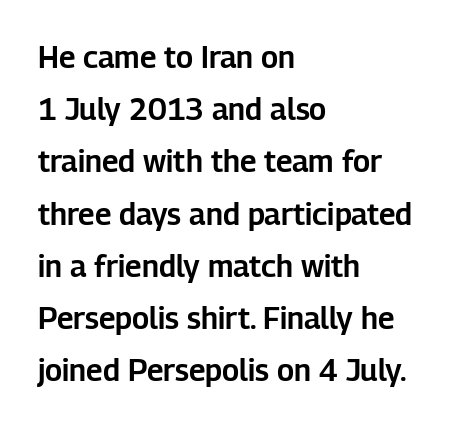
The image shows 30 px sans-serif type, upright; set left-aligned, line spacing 1.74x, normal letter spacing, not underlined; low stroke contrast and a medium x-height.
